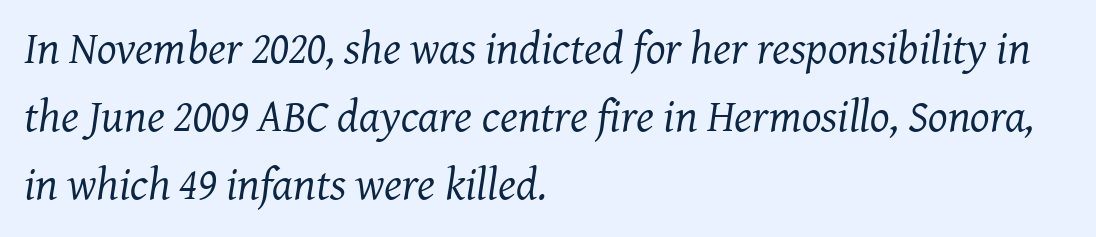
Q: Is the text bold? A: No.
Q: Is the text italic (slanted)? A: Yes, it leans right by about 7 degrees.
Q: Is the typeface a serif or a sans-serif typeface? A: Serif.
Q: Is the text underlined? A: No.
Q: How is the paragraph aligned? A: Left-aligned.
Q: Is the spacing between letters normal or unusually wide? A: Normal.
Q: Is the spacing between lines tight, normal or loose? A: Normal.
Q: Width (condensed, normal, or wide)? A: Normal.
Q: Stroke contrast? A: Medium.
Q: x-height? A: Medium.
Q: Monospaced? A: No.
